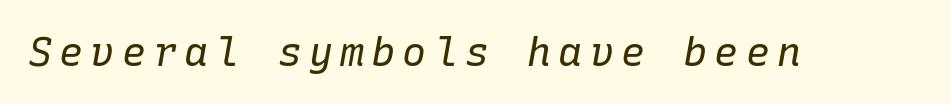
The image shows 40 px regular-weight type, italic (leaning right), monospaced; set not underlined; low stroke contrast and a medium x-height.
